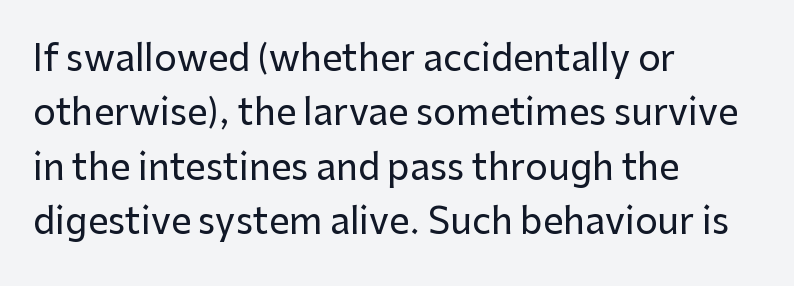
The image shows 36 px sans-serif type, upright; set left-aligned, normal line spacing (1.51x), normal letter spacing, not underlined; low stroke contrast and a medium x-height.
